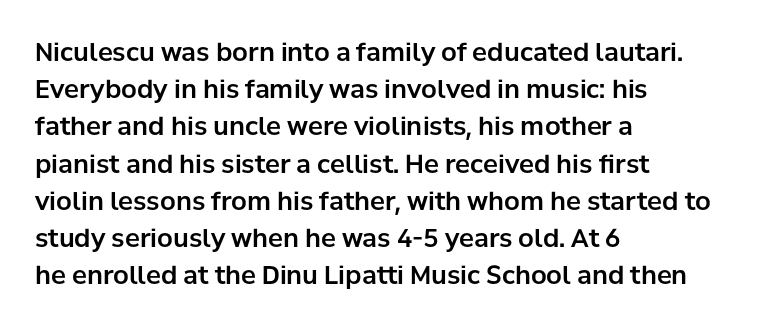
Designer's note — italics off, roman on. Compared with typical paragraphs, the rows here are spaced about the same. No word sits above an underline. Left-aligned paragraph, ragged on the right. This sample uses plain, unmodified letter spacing.
